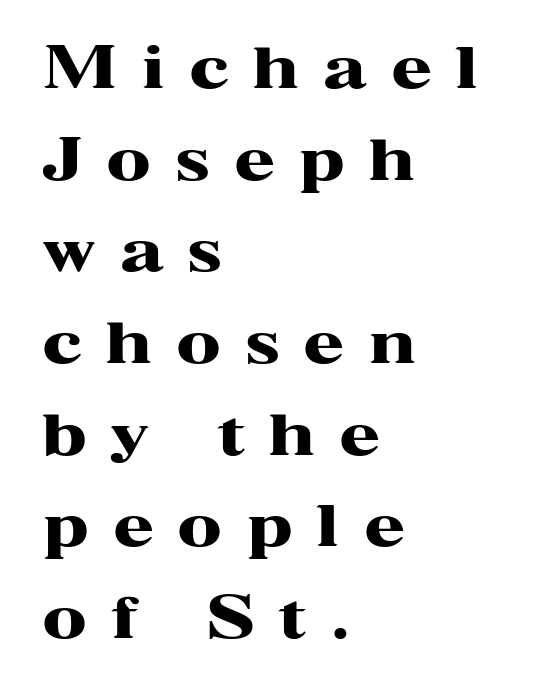
{"serif": "yes", "italic": "no", "bold": "yes", "weight": "heavy", "width": "wide", "stroke_contrast": "high", "x_height": "medium", "monospaced": "no", "underline": "no", "align": "left", "line_spacing": "normal", "line_spacing_ratio": 1.58, "letter_spacing": "wide", "letter_spacing_em": 0.44, "glyph_px": 58}
